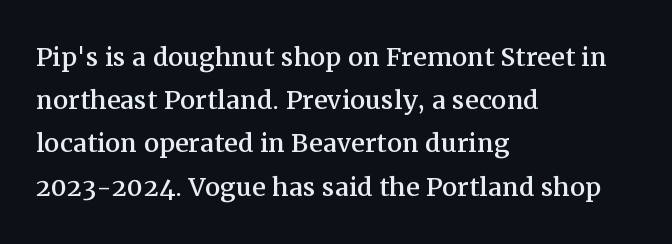
Q: Is the text italic (slanted)? A: No, it is upright.
Q: Is the typeface a serif or a sans-serif typeface? A: Serif.
Q: Is the text underlined? A: No.
Q: How is the paragraph aligned? A: Left-aligned.
Q: Is the spacing between letters normal or unusually wide? A: Normal.
Q: Is the spacing between lines tight, normal or loose? A: Normal.
Q: Width (condensed, normal, or wide)? A: Normal.
Q: Stroke contrast? A: Medium.
Q: x-height? A: Medium.
Q: Monospaced? A: No.
